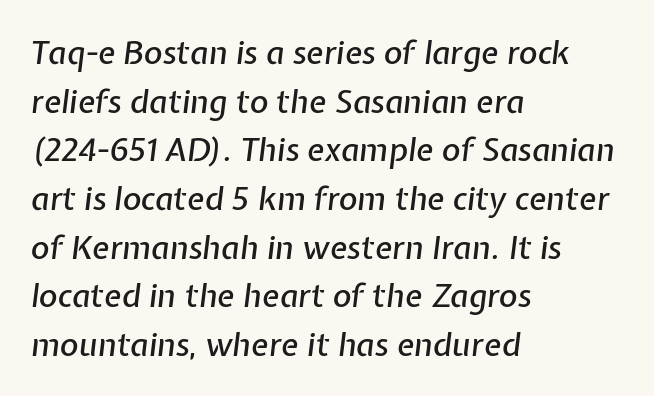
{"italic": "yes", "lean": "right", "slant_degrees": 7, "width": "normal", "stroke_contrast": "low", "x_height": "medium", "monospaced": "no", "underline": "no", "align": "left", "line_spacing": "normal", "line_spacing_ratio": 1.52, "letter_spacing": "normal", "letter_spacing_em": 0.0, "glyph_px": 32}
